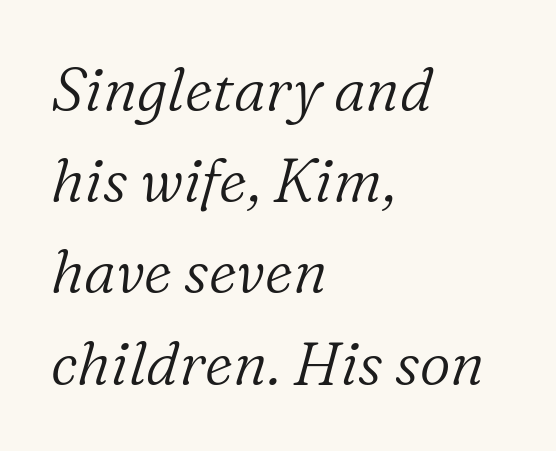
Q: Is the text bold? A: No.
Q: Is the text italic (slanted)? A: Yes, it leans right by about 16 degrees.
Q: Is the typeface a serif or a sans-serif typeface? A: Serif.
Q: Is the text underlined? A: No.
Q: How is the paragraph aligned? A: Left-aligned.
Q: Is the spacing between letters normal or unusually wide? A: Normal.
Q: Is the spacing between lines tight, normal or loose? A: Normal.
Q: Width (condensed, normal, or wide)? A: Normal.
Q: Stroke contrast? A: Low.
Q: x-height? A: Medium.
Q: Monospaced? A: No.
